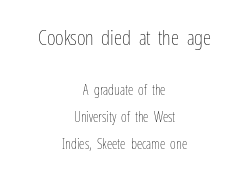
The image shows 21 px text type, upright; set centered, loose line spacing (1.95x), normal letter spacing, not underlined; the first (top) block is 1.5x larger.
